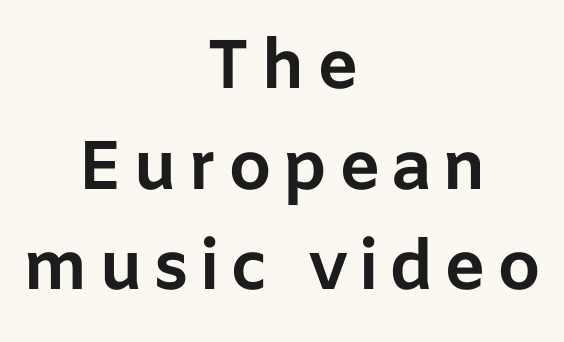
The image shows 69 px bold sans-serif type, upright; set centered, normal line spacing (1.46x), not underlined; low stroke contrast and a medium x-height.
